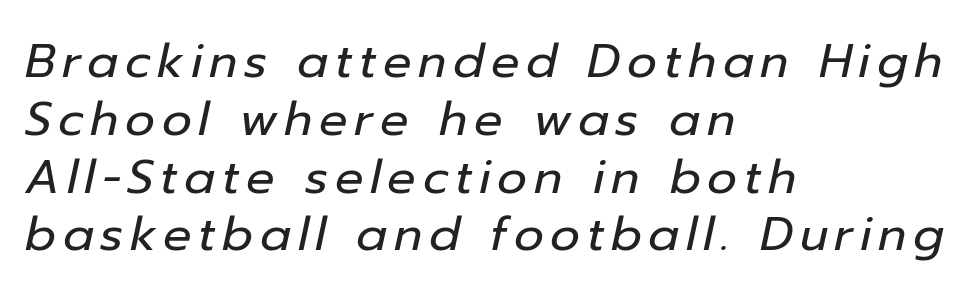
The image shows 47 px regular-weight type, italic (leaning right); set left-aligned, line spacing 1.23x, not underlined; low stroke contrast and a medium x-height.
